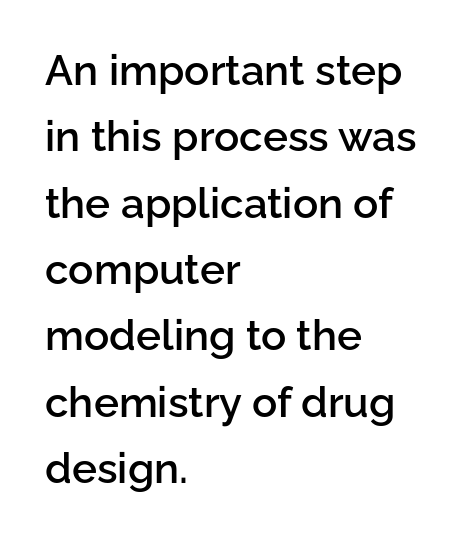
Q: Is the text bold? A: Semi-bold.
Q: Is the text italic (slanted)? A: No, it is upright.
Q: Is the typeface a serif or a sans-serif typeface? A: Sans-serif.
Q: Is the text underlined? A: No.
Q: How is the paragraph aligned? A: Left-aligned.
Q: Is the spacing between letters normal or unusually wide? A: Normal.
Q: Is the spacing between lines tight, normal or loose? A: Normal.
Q: Width (condensed, normal, or wide)? A: Normal.
Q: Stroke contrast? A: Low.
Q: x-height? A: Medium.
Q: Monospaced? A: No.
